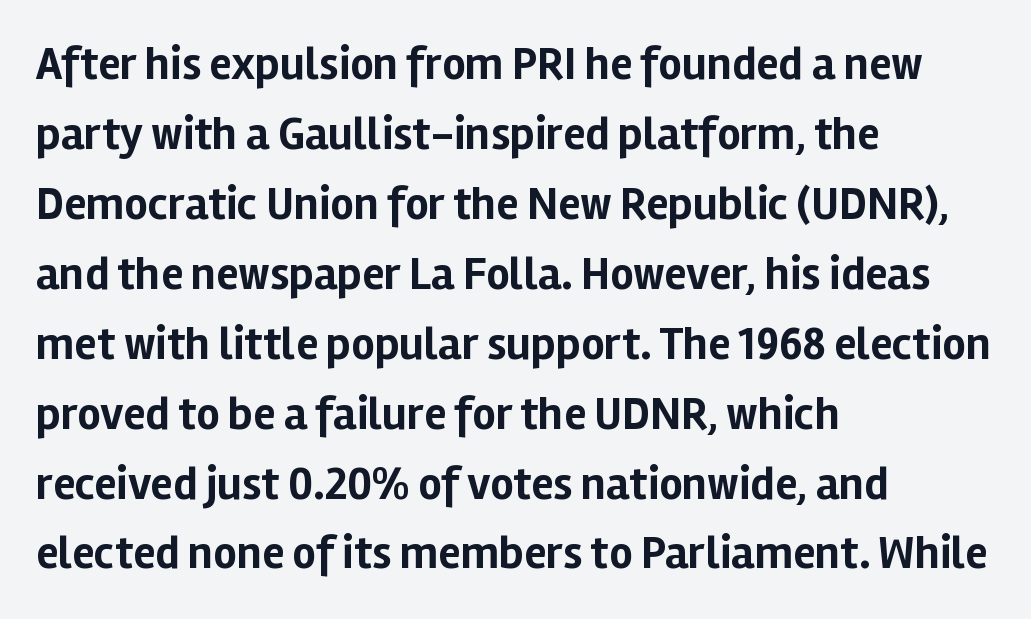
Words appear dense and cohesive because spacing is normal. Plain, unruled lines of type. Alignment: flush left. Heft: maximum for text — a bold. The block of text has a typical density, with ordinary space between rows. Think of a printed novel: that variable character pitch is what you see here.
